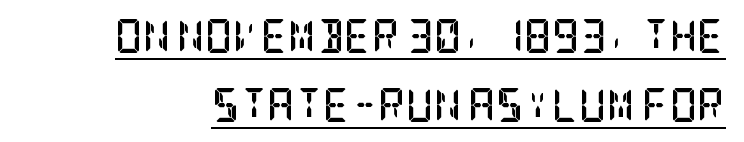
Q: Is the text bold? A: Yes.
Q: Is the text italic (slanted)? A: No, it is upright.
Q: Is the typeface a serif or a sans-serif typeface? A: Serif.
Q: Is the text underlined? A: Yes.
Q: Is the spacing between letters normal or unusually wide? A: Normal.
Q: Is the spacing between lines tight, normal or loose? A: Loose.
Q: Width (condensed, normal, or wide)? A: Condensed.
Q: Stroke contrast? A: Low.
Q: x-height? A: Large.
